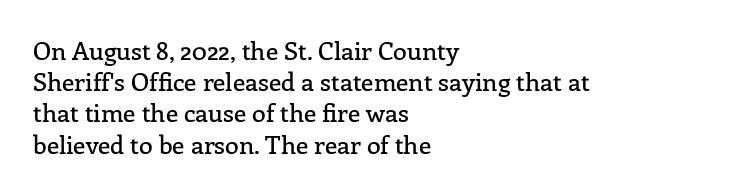
{"italic": "no", "underline": "no", "align": "left", "line_spacing": "normal", "line_spacing_ratio": 1.25, "letter_spacing": "normal", "letter_spacing_em": 0.0, "glyph_px": 25}
